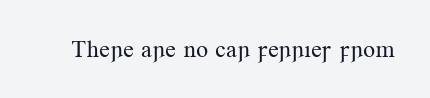
The image shows 24 px text type, upright; set normal letter spacing, not underlined.
